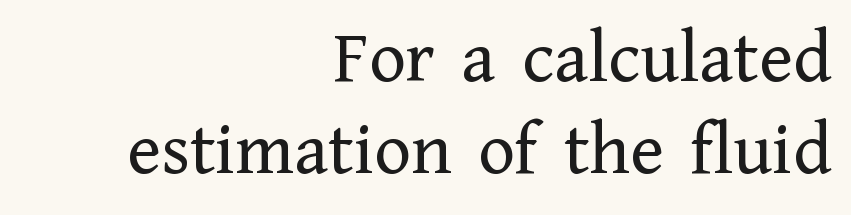
The letters stand upright; this is a roman face. You could call the tracking neutral — neither tight nor loose. The type family on display is of the serif kind. The font is comparable to plain body text, perhaps lighter. These lines are rendered in a variable-pitch font. The strip under each line holds only bare page.
